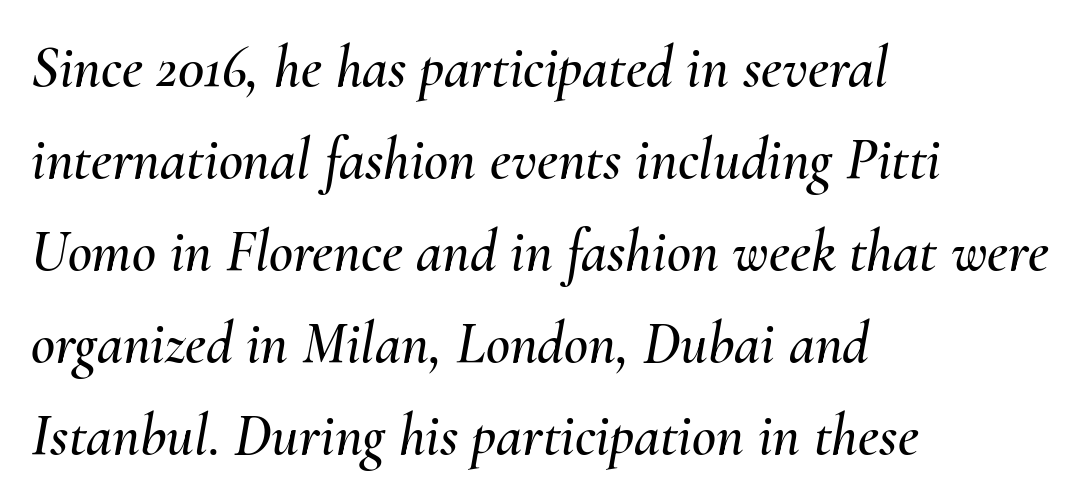
The image shows 59 px text type, italic (leaning right); set left-aligned, normal line spacing (1.56x), normal letter spacing, not underlined; medium stroke contrast and a small x-height.
